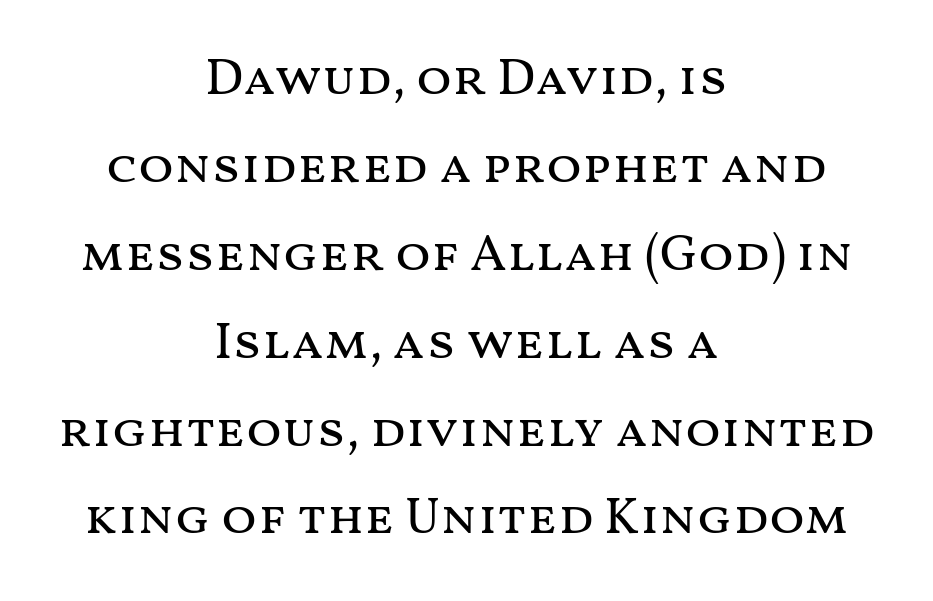
The image shows 52 px regular-weight, wide type, upright; set centered, normal line spacing (1.69x), normal letter spacing, not underlined; medium stroke contrast and a medium x-height.
